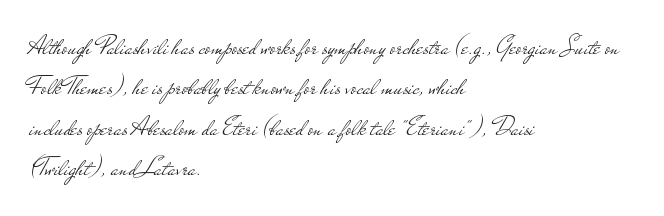
The passage shown stacks its lines at a standard gap. Students, note that the glyphs here touch the page at normal intervals. This reads as an unemphasized weight, regular at the heaviest. Typeset ragged right — the left edge is the straight one.
